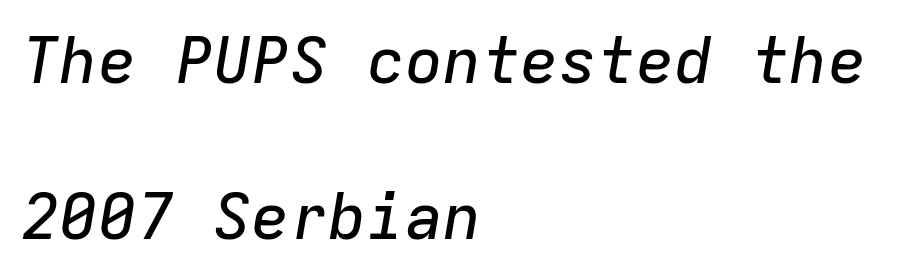
Q: Is the text italic (slanted)? A: Yes, it leans right by about 9 degrees.
Q: Is the text underlined? A: No.
Q: How is the paragraph aligned? A: Left-aligned.
Q: Is the spacing between letters normal or unusually wide? A: Normal.
Q: Is the spacing between lines tight, normal or loose? A: Loose.
Q: Width (condensed, normal, or wide)? A: Normal.
Q: Stroke contrast? A: Low.
Q: x-height? A: Medium.
Q: Monospaced? A: Yes.
